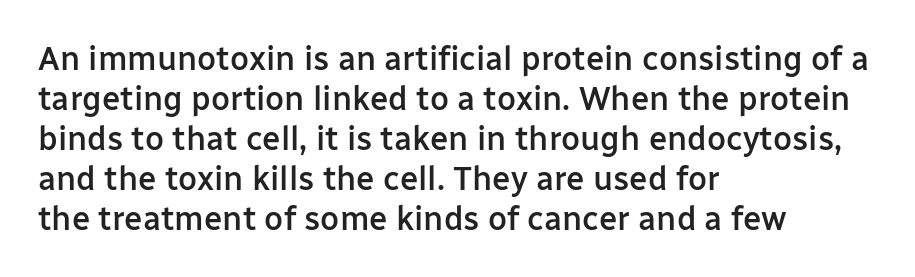
Q: Is the text bold? A: Semi-bold.
Q: Is the text italic (slanted)? A: No, it is upright.
Q: Is the typeface a serif or a sans-serif typeface? A: Sans-serif.
Q: Is the text underlined? A: No.
Q: How is the paragraph aligned? A: Left-aligned.
Q: Is the spacing between letters normal or unusually wide? A: Normal.
Q: Width (condensed, normal, or wide)? A: Normal.
Q: Stroke contrast? A: Low.
Q: x-height? A: Medium.
Q: Monospaced? A: No.
